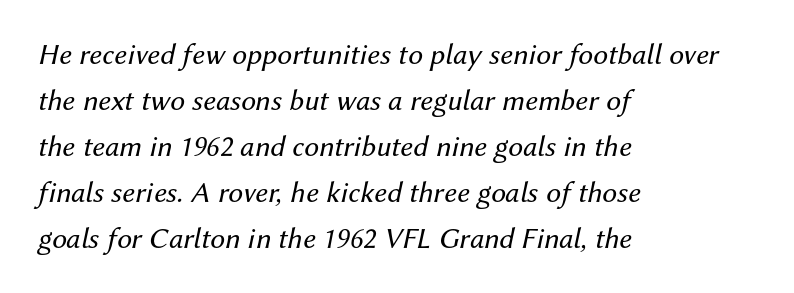
Layout note: lines flush left. Interline gaps are of average width in this sample. A quiet, ordinary-to-light weight characterises the typeface. The face used here has a pronounced slope to its letters. A typesetter would call this proportional, since set widths differ per character. The passage shown is not underscored anywhere.
